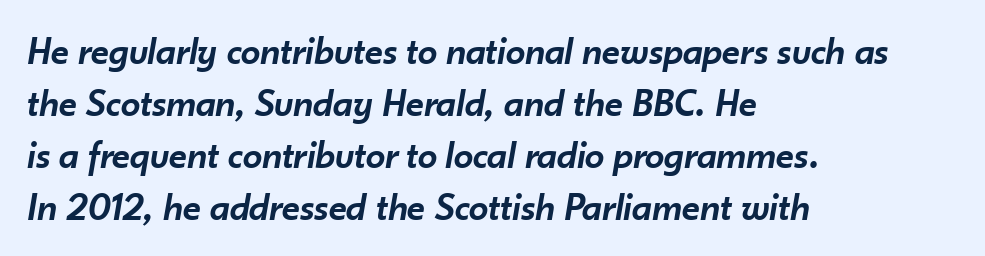
The image shows 39 px semibold type, italic (leaning right); set left-aligned, normal line spacing (1.33x), normal letter spacing, not underlined; low stroke contrast and a small x-height.
